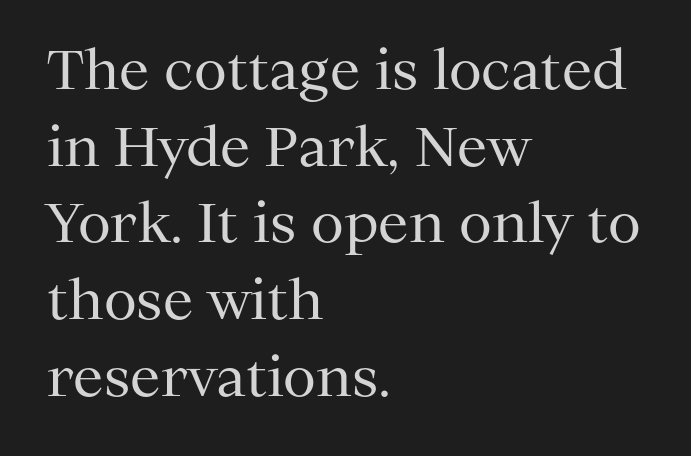
Q: Is the text bold? A: No.
Q: Is the text italic (slanted)? A: No, it is upright.
Q: Is the typeface a serif or a sans-serif typeface? A: Serif.
Q: Is the text underlined? A: No.
Q: How is the paragraph aligned? A: Left-aligned.
Q: Is the spacing between letters normal or unusually wide? A: Normal.
Q: Is the spacing between lines tight, normal or loose? A: Normal.
Q: Width (condensed, normal, or wide)? A: Normal.
Q: Stroke contrast? A: Medium.
Q: x-height? A: Medium.
Q: Monospaced? A: No.
